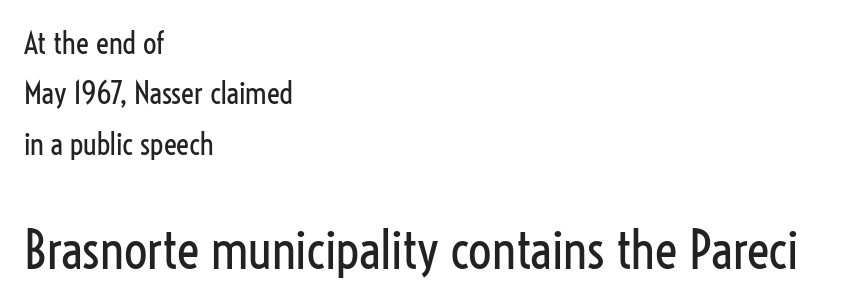
The image shows 52 px regular-weight, condensed sans-serif type, upright; set left-aligned, normal line spacing (1.68x), normal letter spacing, not underlined; the second (bottom) block is 1.73x larger; low stroke contrast and a medium x-height.
